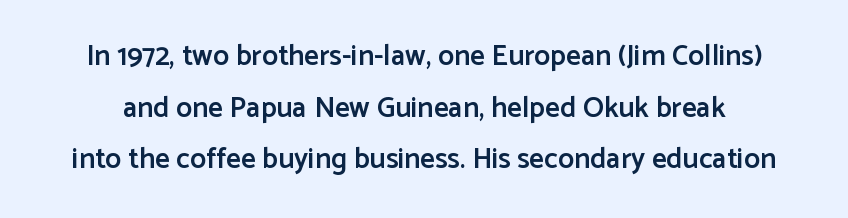
{"serif": "no", "italic": "no", "bold": "semi", "weight": "semibold", "width": "normal", "stroke_contrast": "low", "x_height": "medium", "monospaced": "no", "underline": "no", "line_spacing_ratio": 1.78, "letter_spacing": "normal", "letter_spacing_em": 0.0, "glyph_px": 29}
